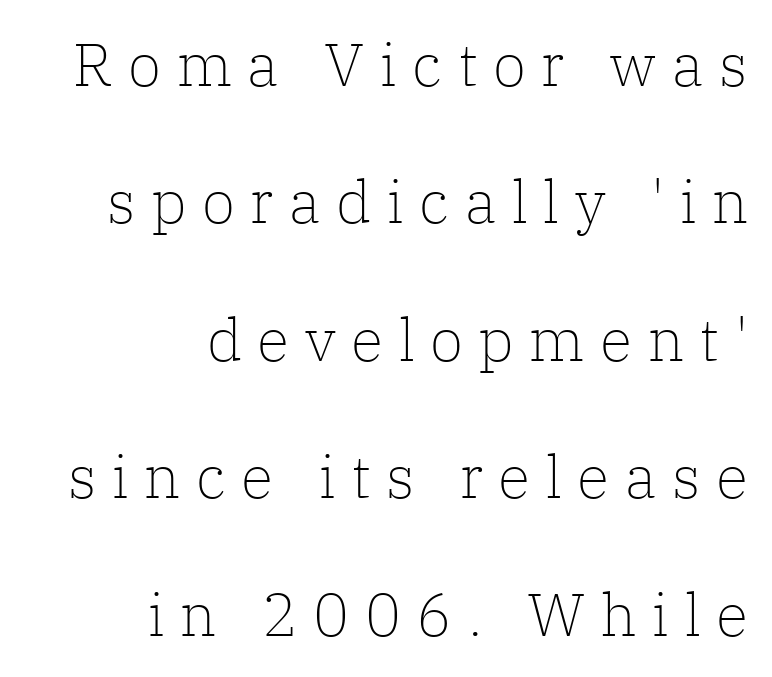
{"serif": "yes", "italic": "no", "bold": "no", "weight": "light", "width": "normal", "stroke_contrast": "low", "x_height": "medium", "monospaced": "no", "underline": "no", "align": "right", "line_spacing": "loose", "line_spacing_ratio": 2.29, "letter_spacing": "wide", "letter_spacing_em": 0.26, "glyph_px": 60}
